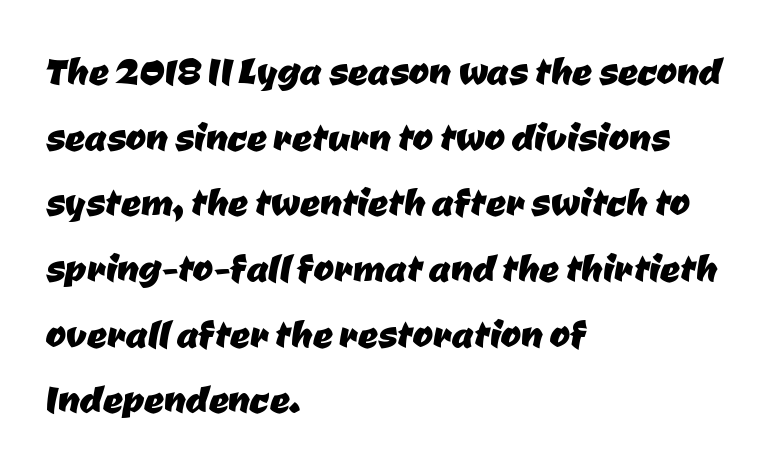
The image shows 49 px sans-serif type; set left-aligned, normal line spacing (1.34x), normal letter spacing, not underlined; low stroke contrast and a medium x-height.
